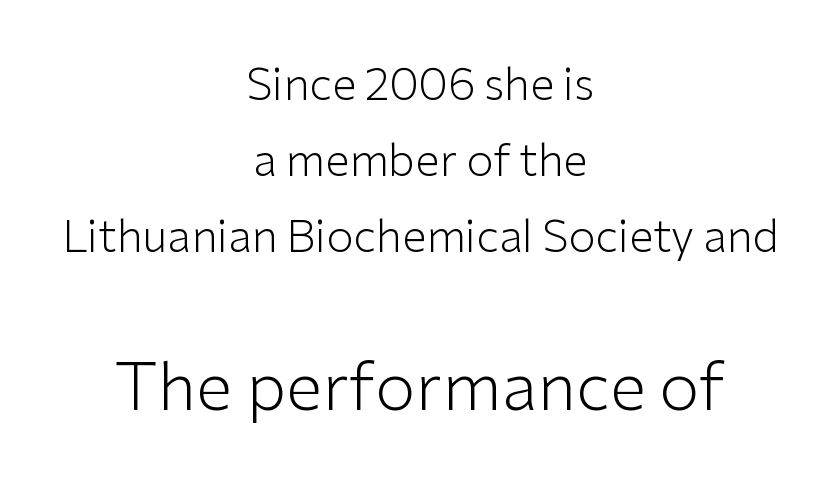
A typesetter would call this proportional, since set widths differ per character. The weight would be labelled regular, book, light, or lighter still. Ascenders rise straight up at ninety degrees. Casual observation: everything's sitting right in the middle.
